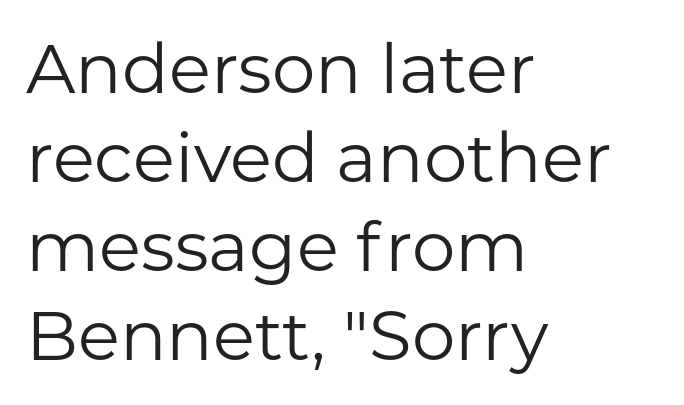
The image shows 69 px regular-weight sans-serif type, upright; set left-aligned, normal line spacing (1.29x), normal letter spacing, not underlined; low stroke contrast and a medium x-height.
